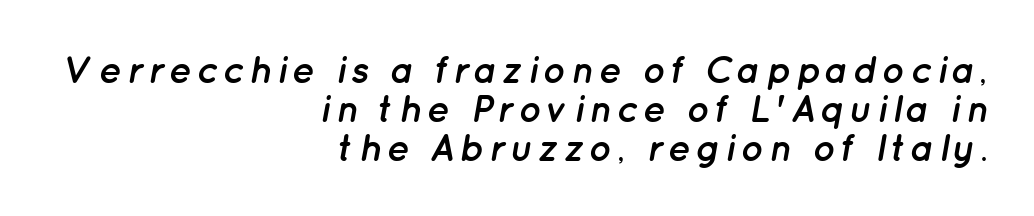
The image shows 38 px semibold type, italic (leaning right); set right-aligned, tight line spacing (1.02x), not underlined; low stroke contrast and a medium x-height.
